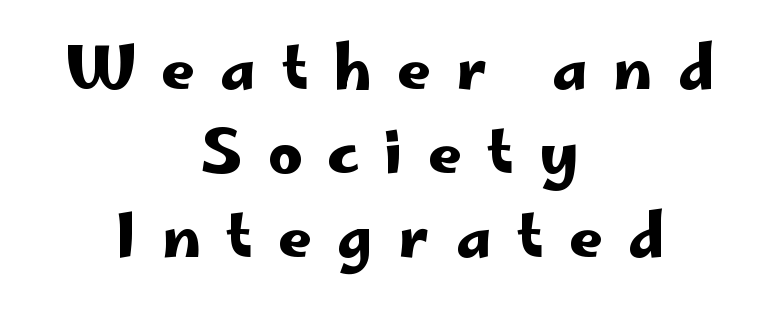
Characters follow at a spacing far wider than the type designer built in. Summary of vertical rhythm: regular, with standard interline spacing. I'd call this a sans setting — the letters go barefoot. The text block is weighted toward neither margin, spreading evenly from the middle. Decoration check: the copy has no underline. Tall strokes in this sample are plumb rather than angled.
